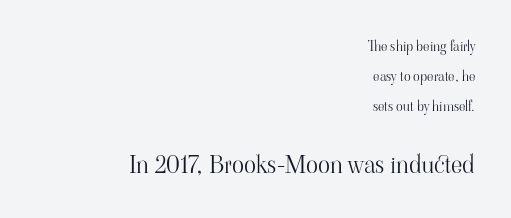
{"italic": "no", "bold": "no", "underline": "no", "align": "right", "line_spacing": "loose", "line_spacing_ratio": 2.14, "letter_spacing": "normal", "letter_spacing_em": 0.0, "larger_block": "second", "size_ratio": 1.79, "glyph_px": 25}
